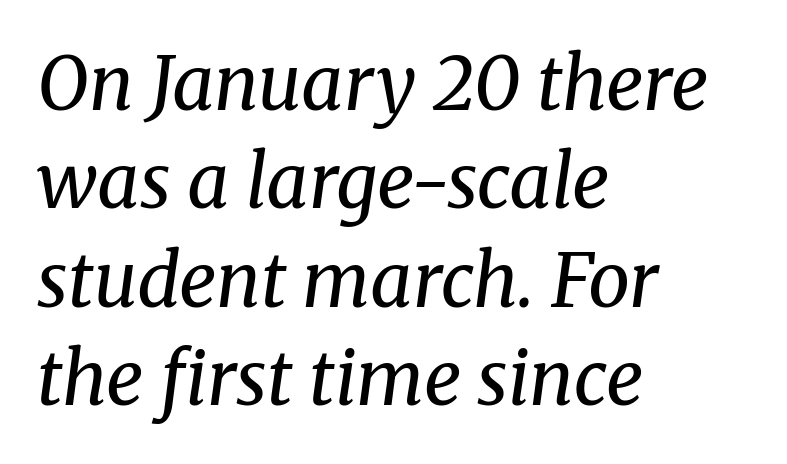
Q: Is the text bold? A: No.
Q: Is the text italic (slanted)? A: Yes, it leans right by about 8 degrees.
Q: Is the typeface a serif or a sans-serif typeface? A: Serif.
Q: Is the text underlined? A: No.
Q: How is the paragraph aligned? A: Left-aligned.
Q: Is the spacing between letters normal or unusually wide? A: Normal.
Q: Is the spacing between lines tight, normal or loose? A: Normal.
Q: Width (condensed, normal, or wide)? A: Normal.
Q: Stroke contrast? A: Medium.
Q: x-height? A: Medium.
Q: Monospaced? A: No.
